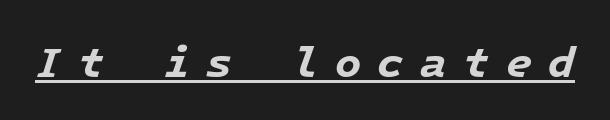
Q: Is the text bold? A: Yes.
Q: Is the text italic (slanted)? A: Yes, it leans right by about 16 degrees.
Q: Is the text underlined? A: Yes.
Q: Is the spacing between letters normal or unusually wide? A: Unusually wide.
Q: Width (condensed, normal, or wide)? A: Normal.
Q: Stroke contrast? A: Low.
Q: x-height? A: Medium.
Q: Monospaced? A: Yes.
